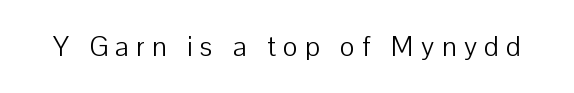
Q: Is the text bold? A: No.
Q: Is the text italic (slanted)? A: No, it is upright.
Q: Is the typeface a serif or a sans-serif typeface? A: Sans-serif.
Q: Is the text underlined? A: No.
Q: Is the spacing between letters normal or unusually wide? A: Unusually wide.
Q: Width (condensed, normal, or wide)? A: Normal.
Q: Stroke contrast? A: Low.
Q: x-height? A: Medium.
Q: Monospaced? A: No.
